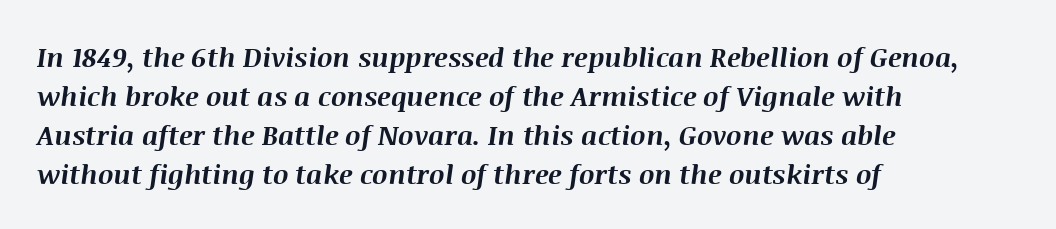
Q: Is the text bold? A: Yes.
Q: Is the text italic (slanted)? A: Yes, it leans right by about 8 degrees.
Q: Is the text underlined? A: No.
Q: How is the paragraph aligned? A: Left-aligned.
Q: Is the spacing between letters normal or unusually wide? A: Normal.
Q: Is the spacing between lines tight, normal or loose? A: Normal.
